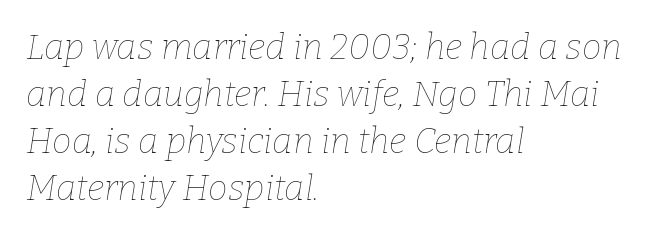
Q: Is the text bold? A: No.
Q: Is the text italic (slanted)? A: Yes, it leans right by about 9 degrees.
Q: Is the text underlined? A: No.
Q: How is the paragraph aligned? A: Left-aligned.
Q: Is the spacing between letters normal or unusually wide? A: Normal.
Q: Is the spacing between lines tight, normal or loose? A: Normal.
Q: Width (condensed, normal, or wide)? A: Normal.
Q: Stroke contrast? A: Low.
Q: x-height? A: Medium.
Q: Monospaced? A: No.
